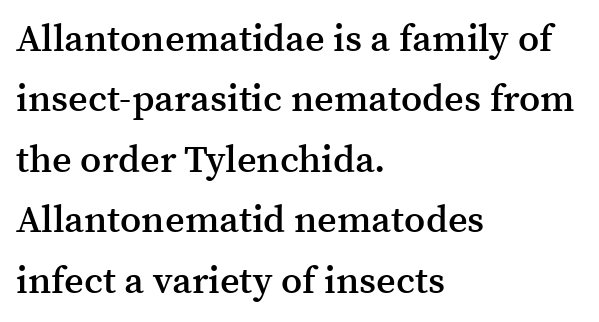
{"serif": "yes", "italic": "no", "bold": "semi", "weight": "semibold", "width": "normal", "stroke_contrast": "medium", "x_height": "medium", "monospaced": "no", "underline": "no", "align": "left", "line_spacing": "normal", "line_spacing_ratio": 1.59, "letter_spacing": "normal", "letter_spacing_em": 0.0, "glyph_px": 38}
